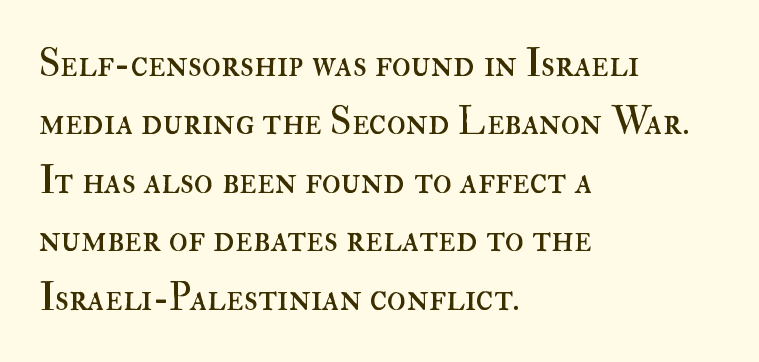
{"italic": "no", "bold": "no", "weight": "regular", "width": "normal", "stroke_contrast": "high", "x_height": "small", "monospaced": "no", "underline": "no", "align": "left", "line_spacing": "normal", "line_spacing_ratio": 1.5, "letter_spacing": "normal", "letter_spacing_em": 0.0, "glyph_px": 39}
